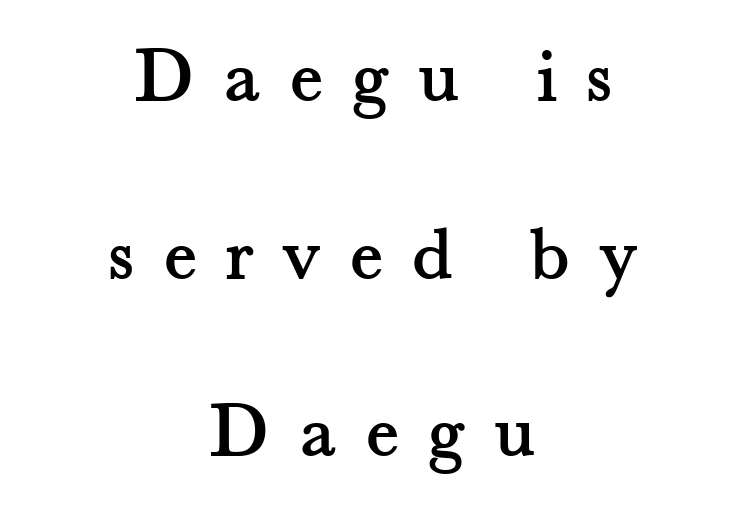
The image shows 79 px serif type, upright; set centered, loose line spacing (2.25x), unusually wide letter spacing (+0.37 em), not underlined; medium stroke contrast and a small x-height.
